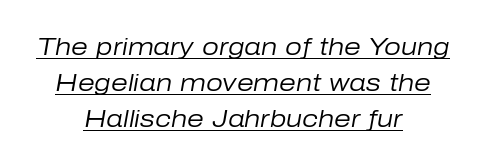
{"italic": "yes", "lean": "right", "slant_degrees": 10, "bold": "no", "underline": "yes", "align": "center", "line_spacing": "normal", "line_spacing_ratio": 1.5, "letter_spacing": "normal", "letter_spacing_em": 0.0, "glyph_px": 24}
